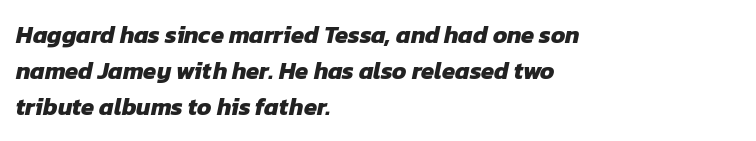
Q: Is the text bold? A: Yes.
Q: Is the text underlined? A: No.
Q: How is the paragraph aligned? A: Left-aligned.
Q: Is the spacing between letters normal or unusually wide? A: Normal.
Q: Is the spacing between lines tight, normal or loose? A: Normal.
